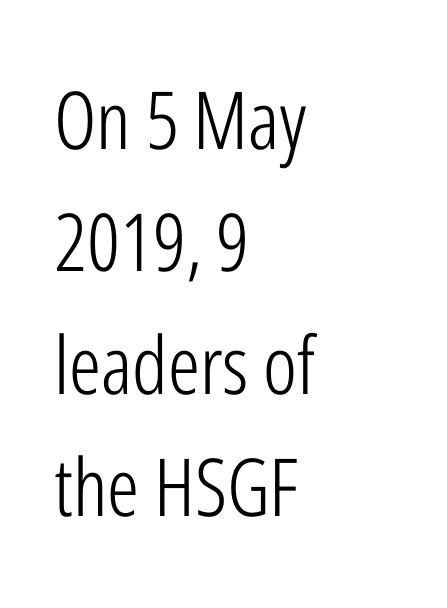
The image shows 80 px light, condensed sans-serif type, upright; set left-aligned, normal line spacing (1.53x), normal letter spacing, not underlined; low stroke contrast and a medium x-height.
